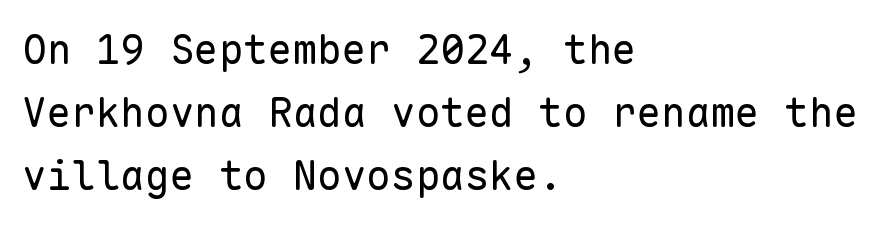
Q: Is the text bold? A: No.
Q: Is the text italic (slanted)? A: No, it is upright.
Q: Is the typeface a serif or a sans-serif typeface? A: Sans-serif.
Q: Is the text underlined? A: No.
Q: How is the paragraph aligned? A: Left-aligned.
Q: Is the spacing between letters normal or unusually wide? A: Normal.
Q: Is the spacing between lines tight, normal or loose? A: Normal.
Q: Width (condensed, normal, or wide)? A: Normal.
Q: Stroke contrast? A: Low.
Q: x-height? A: Medium.
Q: Monospaced? A: Yes.
